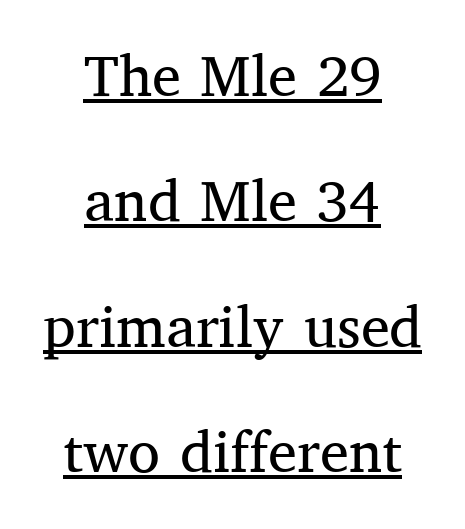
Q: Is the text bold? A: No.
Q: Is the text italic (slanted)? A: No, it is upright.
Q: Is the typeface a serif or a sans-serif typeface? A: Serif.
Q: Is the text underlined? A: Yes.
Q: How is the paragraph aligned? A: Centered.
Q: Is the spacing between letters normal or unusually wide? A: Normal.
Q: Is the spacing between lines tight, normal or loose? A: Loose.
Q: Width (condensed, normal, or wide)? A: Normal.
Q: Stroke contrast? A: Medium.
Q: x-height? A: Medium.
Q: Monospaced? A: No.
